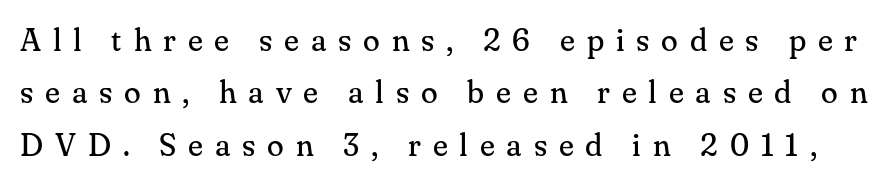
{"serif": "yes", "italic": "no", "bold": "no", "weight": "regular", "width": "normal", "stroke_contrast": "medium", "x_height": "small", "monospaced": "no", "underline": "no", "line_spacing": "normal", "line_spacing_ratio": 1.69, "letter_spacing": "wide", "letter_spacing_em": 0.38, "glyph_px": 31}
